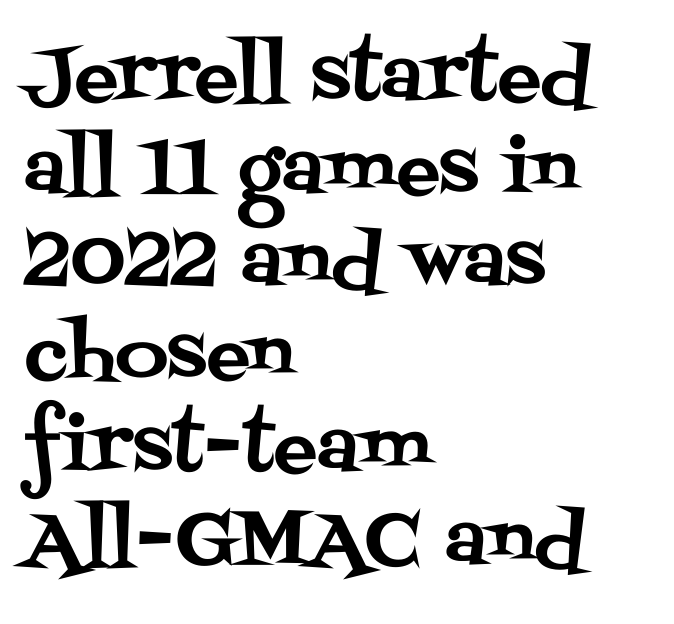
{"serif": "yes", "italic": "no", "width": "normal", "stroke_contrast": "medium", "x_height": "large", "monospaced": "no", "underline": "no", "align": "left", "line_spacing": "normal", "line_spacing_ratio": 1.27, "letter_spacing": "normal", "letter_spacing_em": 0.0, "glyph_px": 73}
